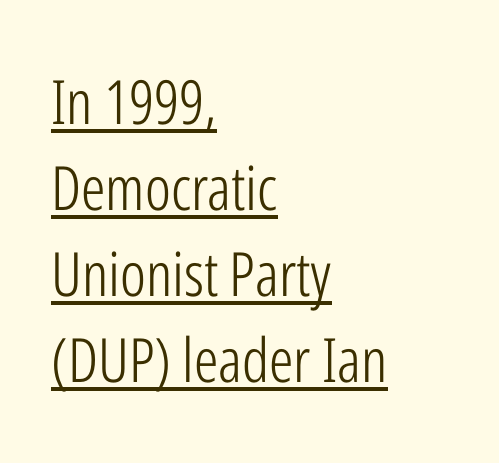
Interline gaps are of average width in this sample. One-word summary of the alignment: left. A baseline rule has been typeset under these characters. Varying glyph widths throughout — classic text-font behaviour.
